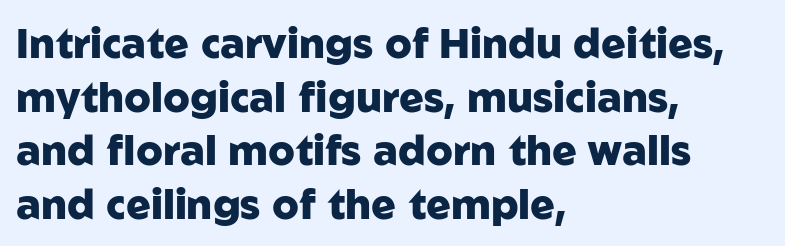
Each letter keeps its own natural width here, so spacing adapts to shape. Honestly, the letter spacing is just normal — you wouldn't notice it. Heft: maximum for text — a bold. Teacher's note: observe the even left margin — that is flush-left alignment.
